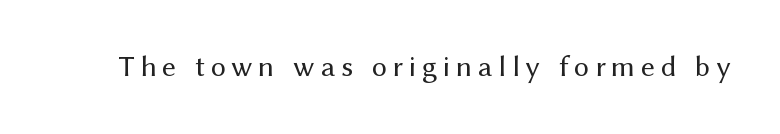
{"serif": "no", "italic": "no", "bold": "no", "weight": "regular", "width": "normal", "stroke_contrast": "medium", "x_height": "medium", "monospaced": "no", "underline": "no", "glyph_px": 30}
